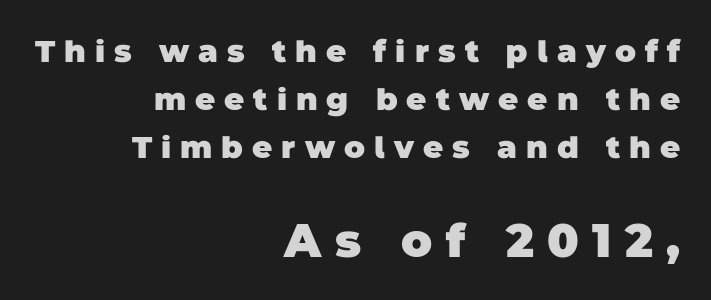
The image shows 46 px heavy sans-serif type; set right-aligned, normal line spacing (1.55x), unusually wide letter spacing (+0.29 em), not underlined; the second (bottom) block is 1.48x larger; low stroke contrast and a large x-height.
